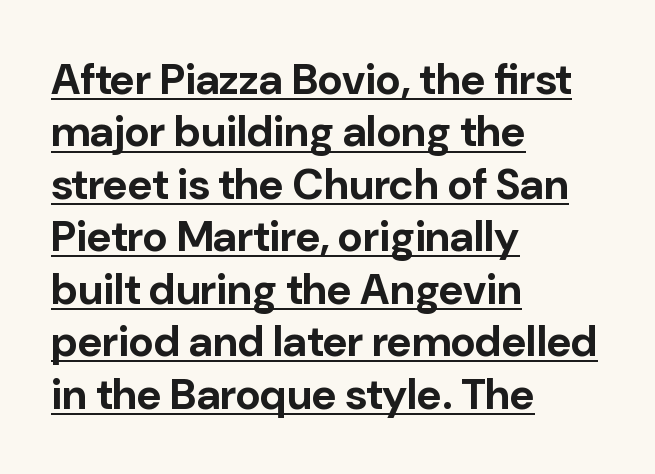
Q: Is the text bold? A: Yes.
Q: Is the text italic (slanted)? A: No, it is upright.
Q: Is the typeface a serif or a sans-serif typeface? A: Sans-serif.
Q: Is the text underlined? A: Yes.
Q: How is the paragraph aligned? A: Left-aligned.
Q: Is the spacing between letters normal or unusually wide? A: Normal.
Q: Width (condensed, normal, or wide)? A: Normal.
Q: Stroke contrast? A: Low.
Q: x-height? A: Medium.
Q: Monospaced? A: No.
